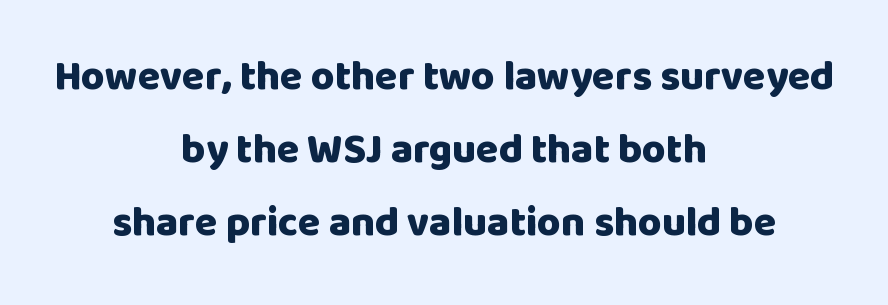
Q: Is the text bold? A: Yes.
Q: Is the text italic (slanted)? A: No, it is upright.
Q: Is the typeface a serif or a sans-serif typeface? A: Sans-serif.
Q: Is the text underlined? A: No.
Q: How is the paragraph aligned? A: Centered.
Q: Is the spacing between letters normal or unusually wide? A: Normal.
Q: Width (condensed, normal, or wide)? A: Normal.
Q: Stroke contrast? A: Low.
Q: x-height? A: Large.
Q: Monospaced? A: No.
